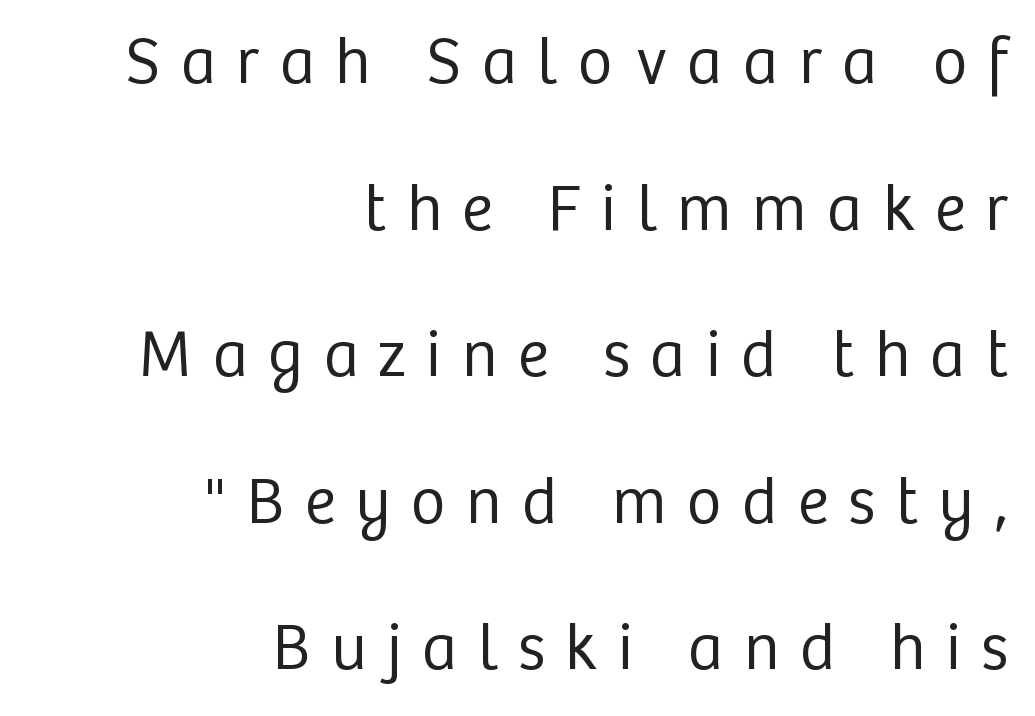
The image shows 66 px regular-weight sans-serif type, upright; set right-aligned, loose line spacing (2.22x), unusually wide letter spacing (+0.31 em), not underlined; low stroke contrast and a medium x-height.
